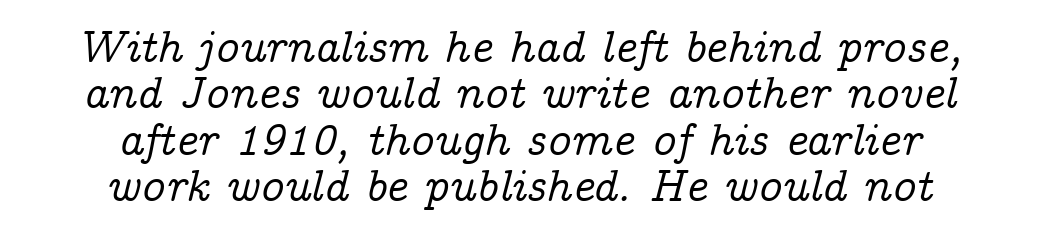
{"serif": "yes", "italic": "yes", "lean": "right", "slant_degrees": 14, "width": "normal", "stroke_contrast": "low", "x_height": "medium", "monospaced": "no", "underline": "no", "align": "center", "line_spacing": "tight", "line_spacing_ratio": 1.01, "letter_spacing": "normal", "letter_spacing_em": 0.0, "glyph_px": 46}
